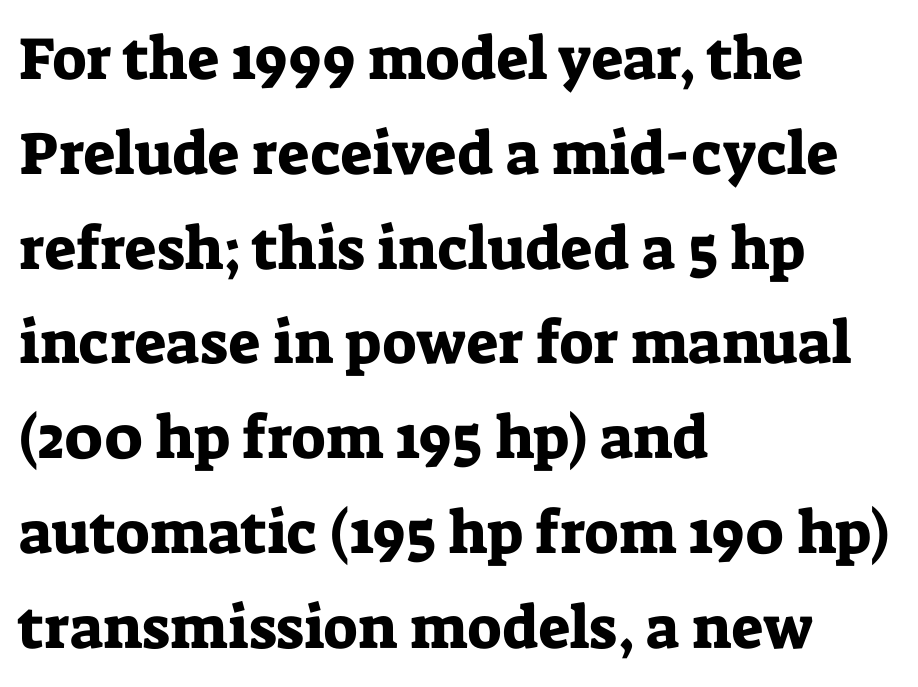
Q: Is the text italic (slanted)? A: No, it is upright.
Q: Is the typeface a serif or a sans-serif typeface? A: Serif.
Q: Is the text underlined? A: No.
Q: How is the paragraph aligned? A: Left-aligned.
Q: Is the spacing between letters normal or unusually wide? A: Normal.
Q: Is the spacing between lines tight, normal or loose? A: Normal.
Q: Width (condensed, normal, or wide)? A: Normal.
Q: Stroke contrast? A: Low.
Q: x-height? A: Medium.
Q: Monospaced? A: No.
